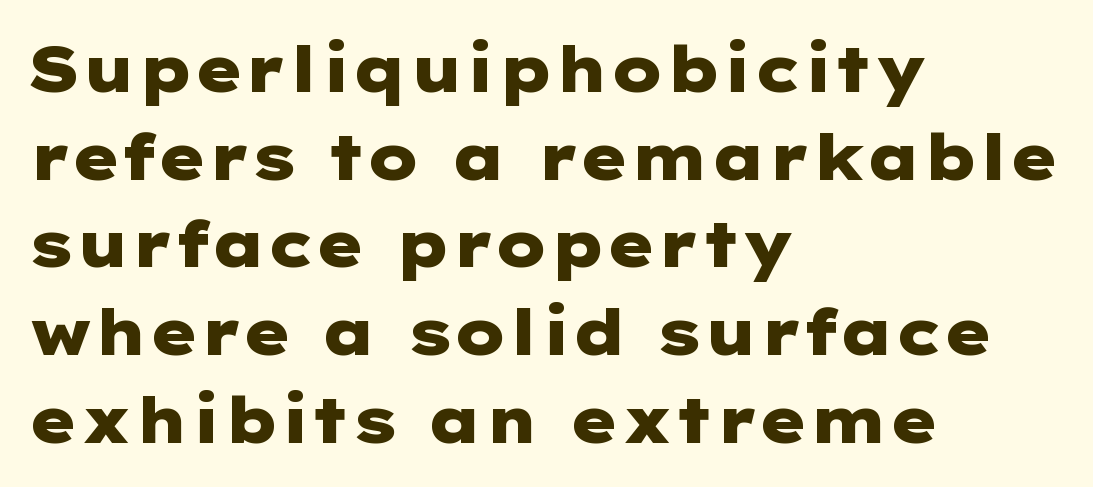
No word sits above an underline. Rendered with straight, roman letterforms. A typesetter would call this zero additional tracking. Plenty of ink on the page — the face is bold.
